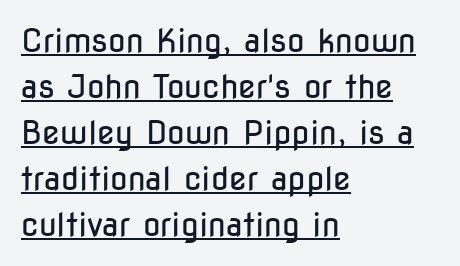
The image shows 32 px regular-weight, condensed sans-serif type, upright; set left-aligned, normal line spacing (1.44x), normal letter spacing, underlined; low stroke contrast and a medium x-height.
